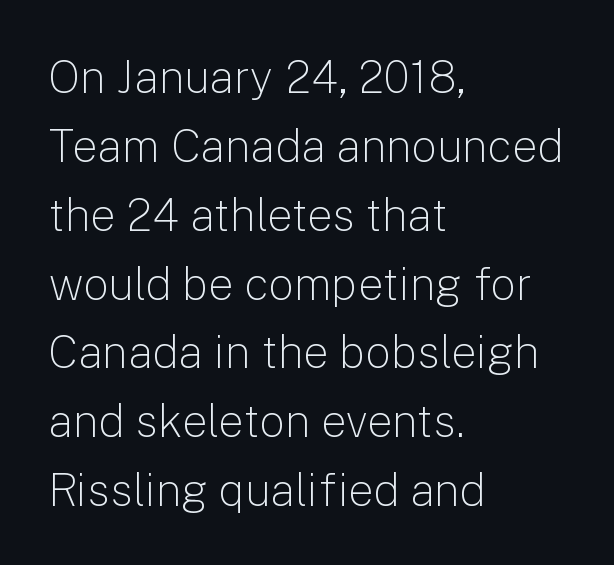
{"serif": "no", "italic": "no", "bold": "no", "weight": "light", "width": "normal", "stroke_contrast": "low", "x_height": "medium", "monospaced": "no", "underline": "no", "align": "left", "line_spacing": "normal", "line_spacing_ratio": 1.53, "letter_spacing": "normal", "letter_spacing_em": 0.0, "glyph_px": 45}
